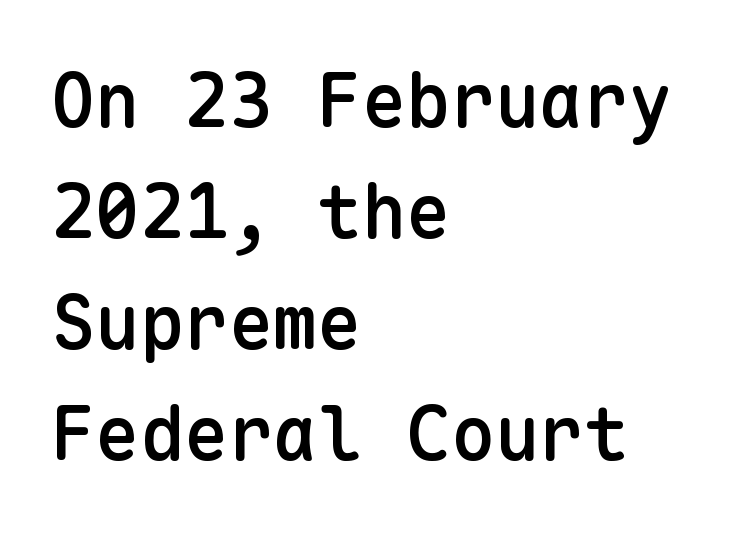
{"serif": "no", "italic": "no", "bold": "semi", "weight": "semibold", "width": "normal", "stroke_contrast": "low", "x_height": "medium", "monospaced": "yes", "underline": "no", "align": "left", "line_spacing": "normal", "line_spacing_ratio": 1.5, "letter_spacing": "normal", "letter_spacing_em": 0.0, "glyph_px": 74}
